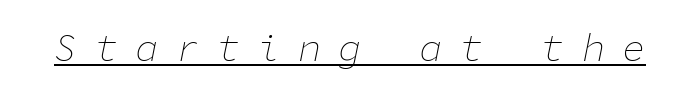
Q: Is the text bold? A: No.
Q: Is the text italic (slanted)? A: Yes, it leans right by about 11 degrees.
Q: Is the text underlined? A: Yes.
Q: Is the spacing between letters normal or unusually wide? A: Unusually wide.
Q: Width (condensed, normal, or wide)? A: Normal.
Q: Stroke contrast? A: Low.
Q: x-height? A: Medium.
Q: Monospaced? A: Yes.
